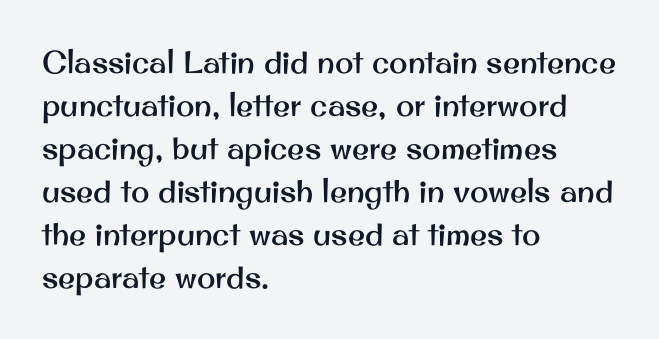
Q: Is the text italic (slanted)? A: No, it is upright.
Q: Is the typeface a serif or a sans-serif typeface? A: Sans-serif.
Q: Is the text underlined? A: No.
Q: How is the paragraph aligned? A: Left-aligned.
Q: Is the spacing between letters normal or unusually wide? A: Normal.
Q: Is the spacing between lines tight, normal or loose? A: Normal.
Q: Width (condensed, normal, or wide)? A: Normal.
Q: Stroke contrast? A: Medium.
Q: x-height? A: Small.
Q: Monospaced? A: No.
